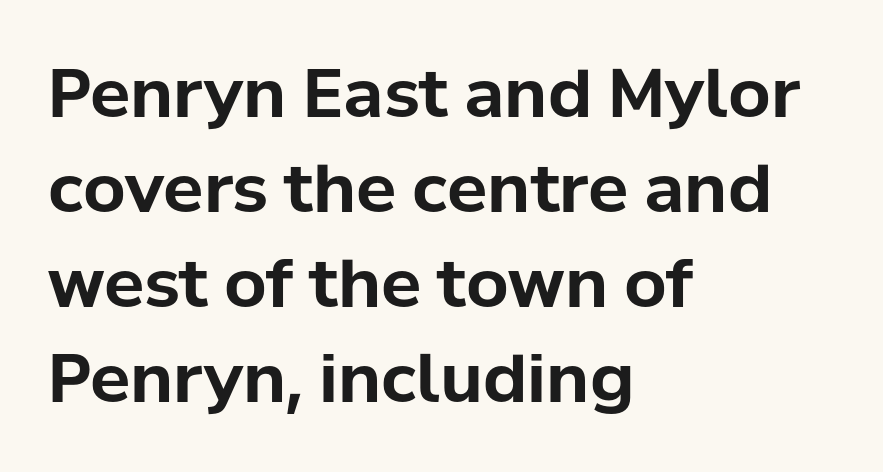
Q: Is the text bold? A: Yes.
Q: Is the text italic (slanted)? A: No, it is upright.
Q: Is the typeface a serif or a sans-serif typeface? A: Sans-serif.
Q: Is the text underlined? A: No.
Q: How is the paragraph aligned? A: Left-aligned.
Q: Is the spacing between letters normal or unusually wide? A: Normal.
Q: Is the spacing between lines tight, normal or loose? A: Normal.
Q: Width (condensed, normal, or wide)? A: Normal.
Q: Stroke contrast? A: Low.
Q: x-height? A: Medium.
Q: Monospaced? A: No.
